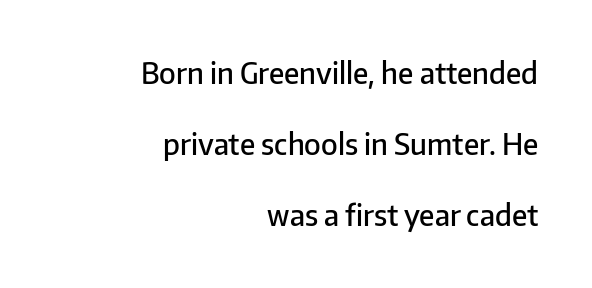
Airy leading. The area under the type is left untouched. The typesetting leans somewhat heavy: a semibold. The paragraph shown leans on its right margin. Between one letter and the next there's only the usual sliver of space. Ascenders rise straight up at ninety degrees.
